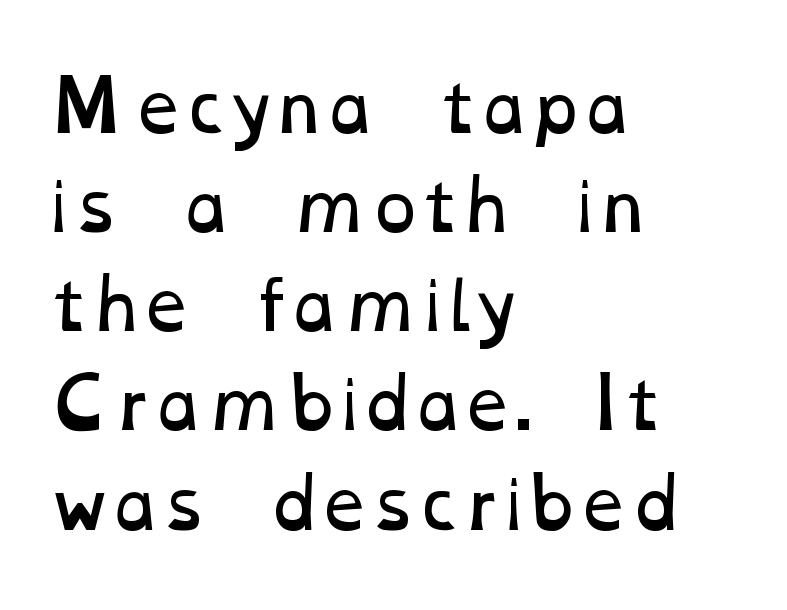
Q: Is the text bold? A: No.
Q: Is the text underlined? A: No.
Q: How is the paragraph aligned? A: Left-aligned.
Q: Is the spacing between letters normal or unusually wide? A: Normal.
Q: Is the spacing between lines tight, normal or loose? A: Normal.
Q: Width (condensed, normal, or wide)? A: Wide.
Q: Stroke contrast? A: Low.
Q: x-height? A: Medium.
Q: Monospaced? A: No.
